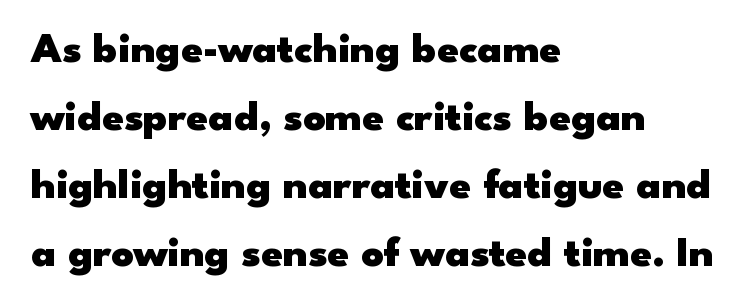
{"serif": "no", "italic": "no", "bold": "yes", "weight": "heavy", "width": "wide", "stroke_contrast": "low", "x_height": "small", "monospaced": "no", "underline": "no", "align": "left", "line_spacing": "normal", "line_spacing_ratio": 1.58, "letter_spacing": "normal", "letter_spacing_em": 0.0, "glyph_px": 43}
